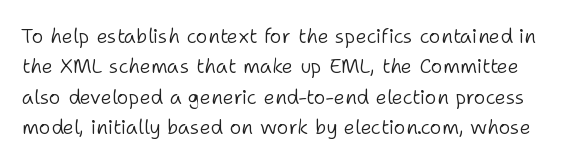
{"italic": "no", "bold": "no", "underline": "no", "line_spacing": "normal", "line_spacing_ratio": 1.52, "letter_spacing": "normal", "letter_spacing_em": 0.0, "glyph_px": 20}
